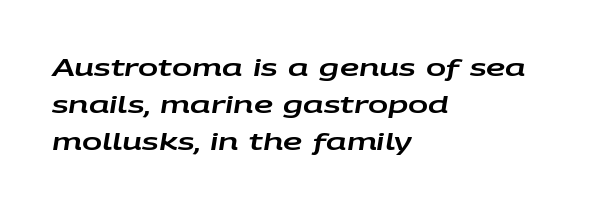
The image shows 24 px text type, italic (leaning right); set left-aligned, normal line spacing (1.54x), normal letter spacing, not underlined.
